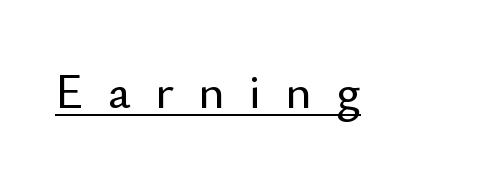
{"serif": "no", "italic": "no", "width": "normal", "stroke_contrast": "low", "x_height": "small", "monospaced": "no", "underline": "yes", "letter_spacing": "wide", "letter_spacing_em": 0.48, "glyph_px": 50}
